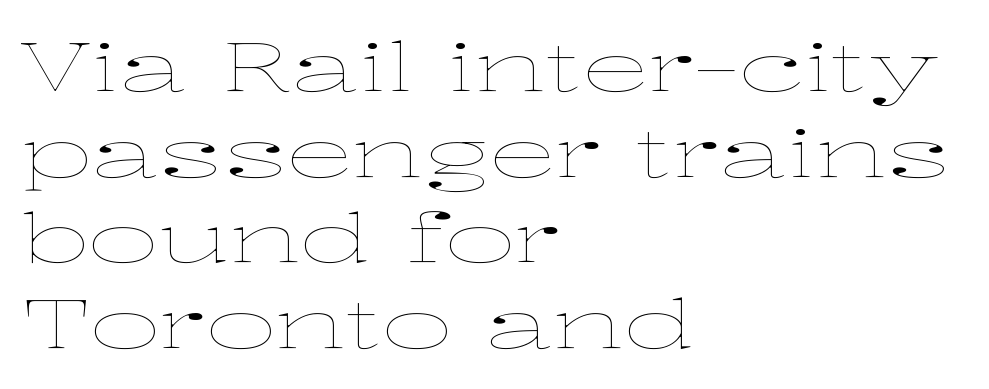
Tracking value appears to be zero — textbook default spacing. Weight: in the light-to-regular range. Proportional: the letters do not fall into vertical columns. The passage shown is not underscored anywhere. Summary of vertical rhythm: regular, with standard interline spacing. Rendered with straight, roman letterforms.
